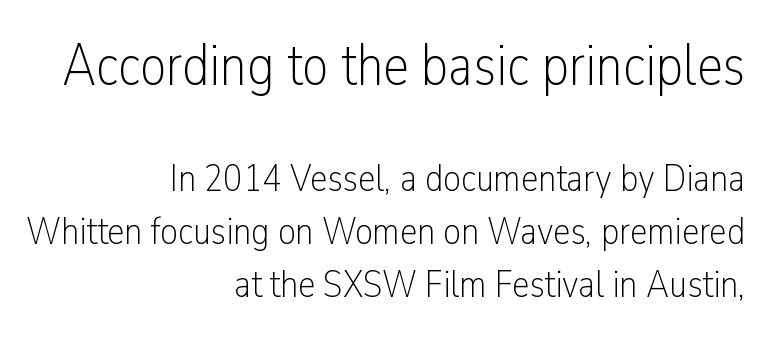
The image shows 58 px light, condensed sans-serif type, upright; set right-aligned, normal line spacing (1.36x), normal letter spacing, not underlined; the first (top) block is 1.49x larger; low stroke contrast and a medium x-height.
